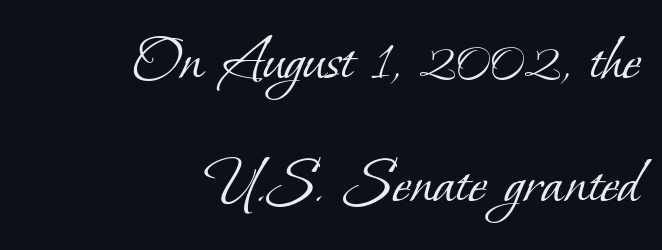
{"serif": "yes", "bold": "no", "weight": "light", "width": "normal", "stroke_contrast": "low", "x_height": "small", "monospaced": "no", "underline": "no", "align": "right", "line_spacing_ratio": 1.78, "letter_spacing": "normal", "letter_spacing_em": 0.0, "glyph_px": 69}
